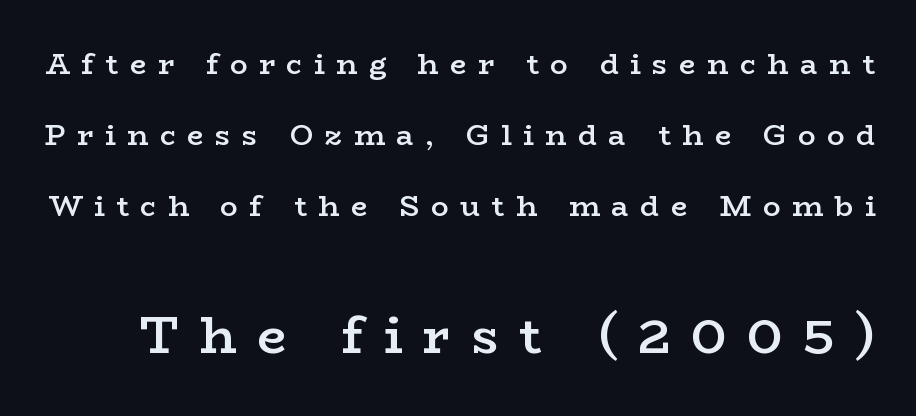
The space between consecutive lines is lavish. Spacing verdict: proportional, widths tailored to each character. Two sizes are in play, and the larger belongs to the second block. This sample uses expanded letter spacing, leaving extra air between glyphs.
